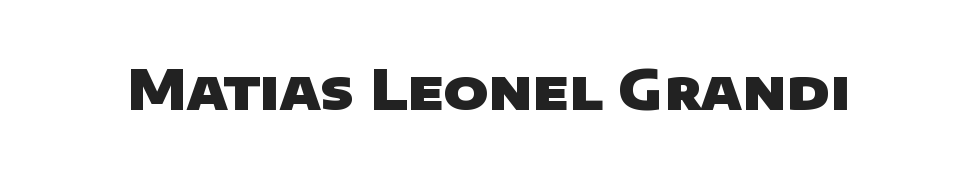
Q: Is the text bold? A: Yes.
Q: Is the typeface a serif or a sans-serif typeface? A: Sans-serif.
Q: Is the text underlined? A: No.
Q: Is the spacing between letters normal or unusually wide? A: Normal.
Q: Width (condensed, normal, or wide)? A: Wide.
Q: Stroke contrast? A: Low.
Q: x-height? A: Large.
Q: Monospaced? A: No.
